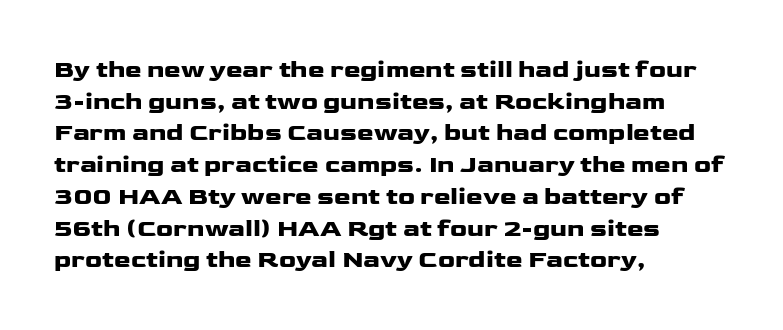
{"italic": "no", "bold": "yes", "underline": "no", "align": "left", "line_spacing": "normal", "line_spacing_ratio": 1.27, "letter_spacing": "normal", "letter_spacing_em": 0.0, "glyph_px": 25}
